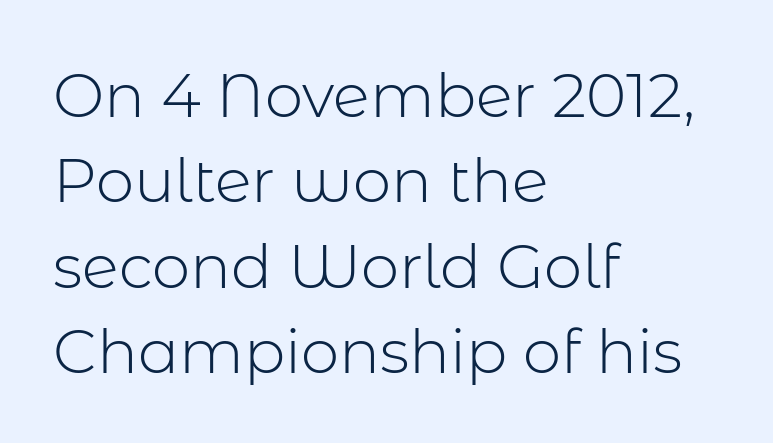
Interline gaps are of average width in this sample. Stroke thickness stays within the range of a standard reading face or lighter. The zone under the glyphs is completely vacant. You could not count columns in this text — the font is proportionally spaced.
